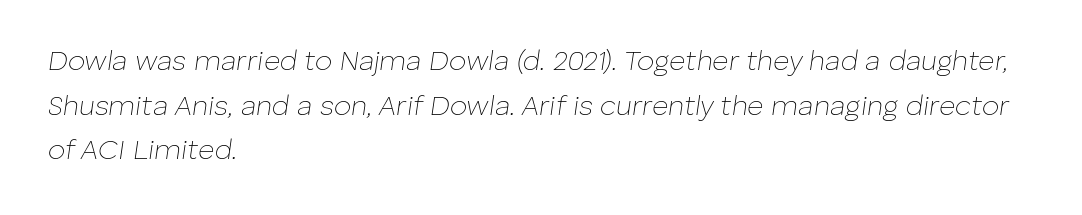
Q: Is the text bold? A: No.
Q: Is the text italic (slanted)? A: Yes, it leans right by about 8 degrees.
Q: Is the text underlined? A: No.
Q: How is the paragraph aligned? A: Left-aligned.
Q: Is the spacing between letters normal or unusually wide? A: Normal.
Q: Is the spacing between lines tight, normal or loose? A: Normal.
Q: Width (condensed, normal, or wide)? A: Normal.
Q: Stroke contrast? A: Low.
Q: x-height? A: Medium.
Q: Monospaced? A: No.
